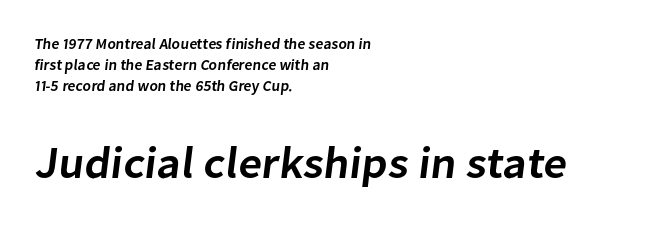
The image shows 45 px semibold sans-serif type; set left-aligned, normal line spacing (1.41x), normal letter spacing, not underlined; the second (bottom) block is 3.0x larger; low stroke contrast and a medium x-height.
